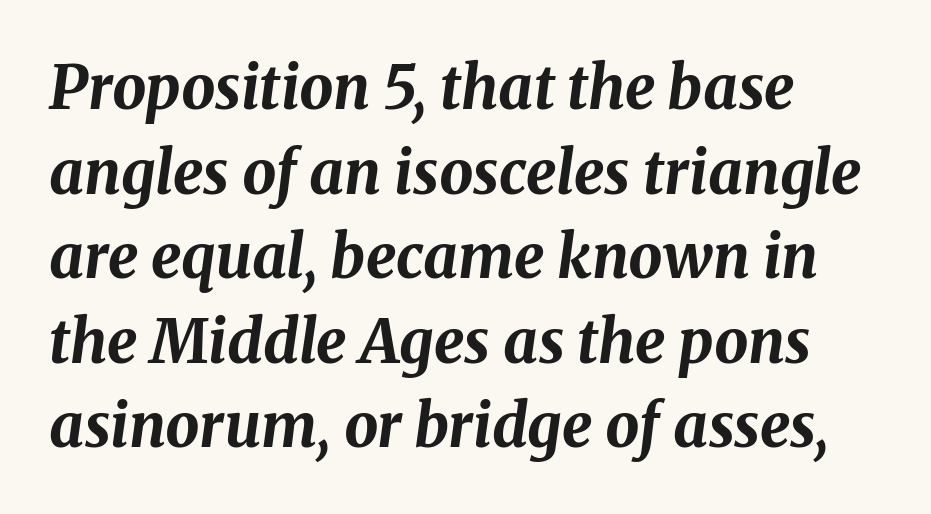
Each word holds together tightly as a unit, with standard inter-letter gaps. The space between consecutive lines is moderate. Weight check: bold — yes, fully. Bare-footed words on every line.
